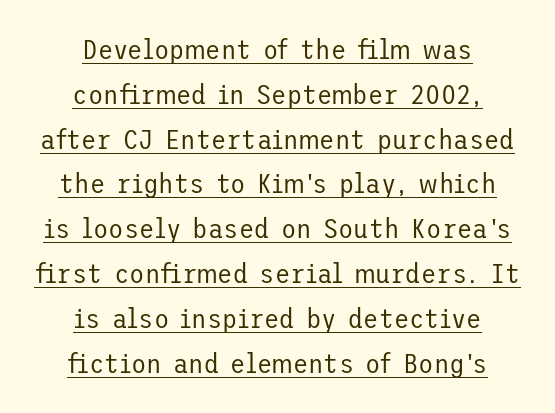
The image shows 28 px regular-weight sans-serif type, upright; set centered, normal line spacing (1.6x), normal letter spacing, underlined; low stroke contrast and a medium x-height.
